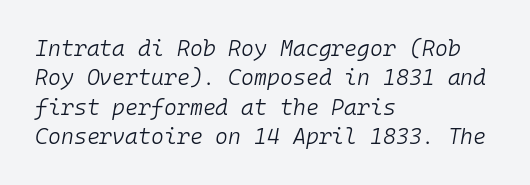
The image shows 22 px text type, italic (leaning right); set left-aligned, normal line spacing (1.33x), normal letter spacing, not underlined.
